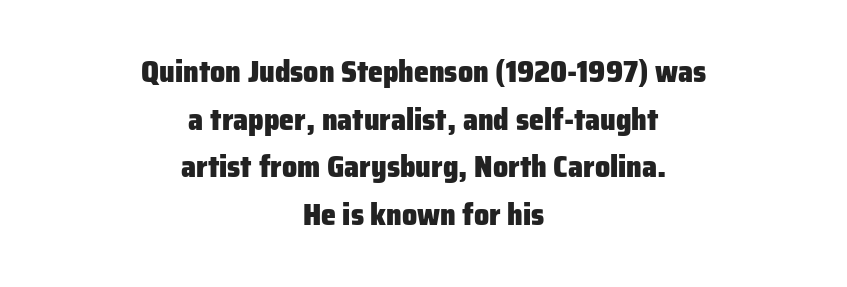
You could not count columns in this text — the font is proportionally spaced. Nobody drew a line under any word here. The typesetting leans heavy: a genuine bold. These lines are composed in type without serifs. Horizontal alignment here is central, giving a formal, balanced look.
